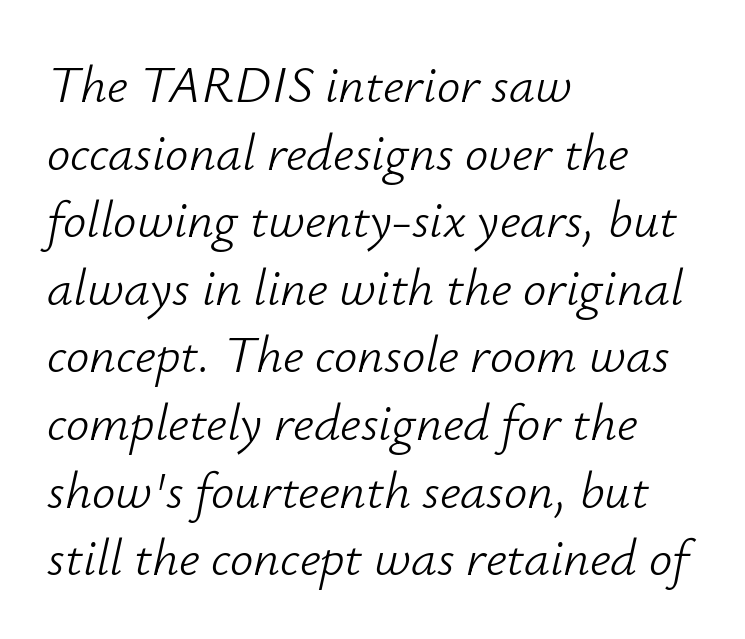
The glyphs are unaccompanied by any horizontal stroke below them. Students, observe: this is what conventionally led text looks like. Stem width sits at or under what a default text font uses. Characters follow at the spacing the type designer built in. Character widths vary here, with narrow letters taking less room than wide ones.
